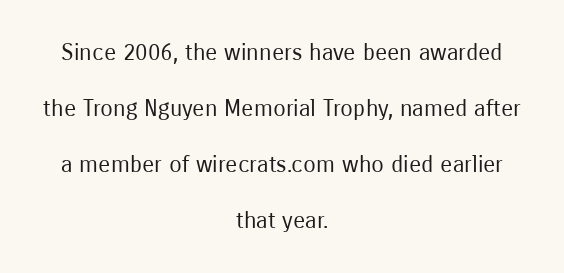
Does the leading feel generous? Absolutely, it's lavish. This is the regular roman posture of the typeface. Rule under the text: the space is simply empty. Think standard paragraph weight, or any step lighter than that. How are the letters spaced? Ordinarily, with no added tracking. The passage is arranged like a title page — every line centered.
